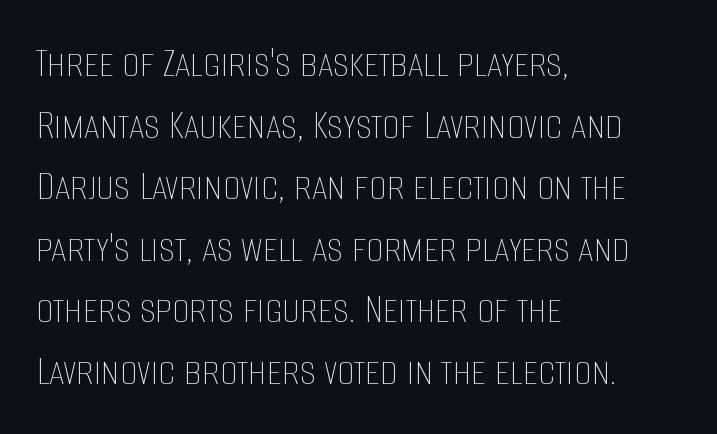
The image shows 44 px thin, condensed type, upright; set left-aligned, normal line spacing (1.4x), normal letter spacing, not underlined; low stroke contrast and a large x-height.
